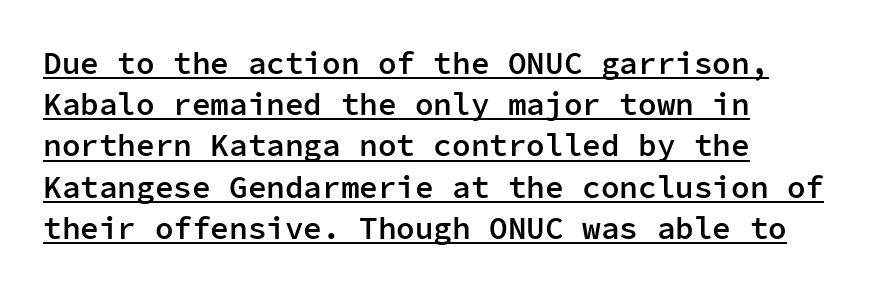
The image shows 31 px semibold sans-serif type, upright, monospaced; set left-aligned, normal line spacing (1.33x), normal letter spacing, underlined; low stroke contrast and a medium x-height.
